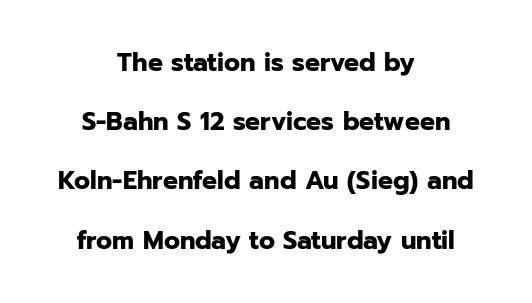
The image shows 25 px bold type, upright; set centered, loose line spacing (2.37x), normal letter spacing, not underlined.
